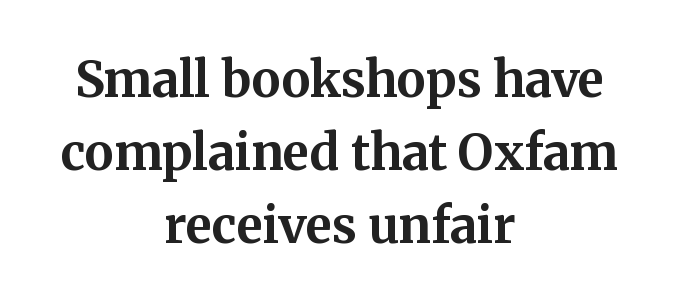
Q: Is the text bold? A: Yes.
Q: Is the text italic (slanted)? A: No, it is upright.
Q: Is the typeface a serif or a sans-serif typeface? A: Serif.
Q: Is the text underlined? A: No.
Q: How is the paragraph aligned? A: Centered.
Q: Is the spacing between letters normal or unusually wide? A: Normal.
Q: Is the spacing between lines tight, normal or loose? A: Normal.
Q: Width (condensed, normal, or wide)? A: Normal.
Q: Stroke contrast? A: Medium.
Q: x-height? A: Medium.
Q: Monospaced? A: No.
